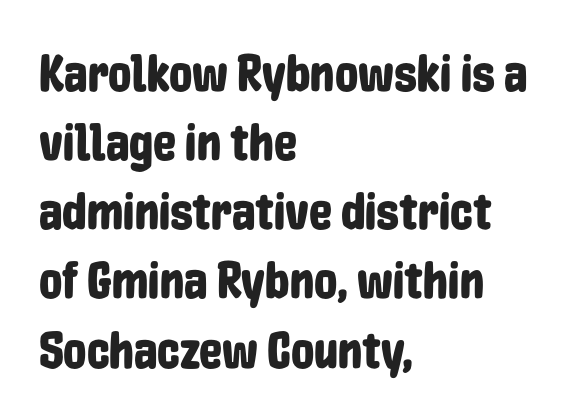
The image shows 52 px condensed sans-serif type, upright; set left-aligned, normal line spacing (1.33x), normal letter spacing, not underlined; low stroke contrast and a medium x-height.
